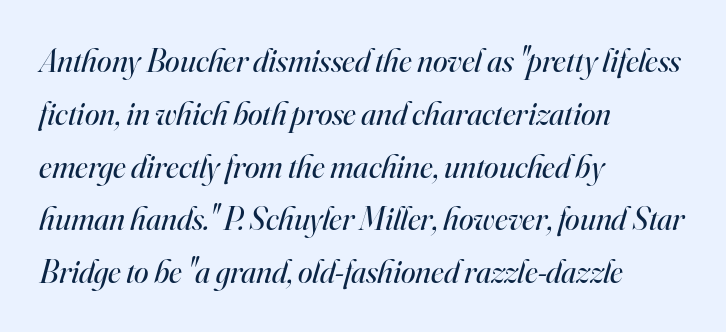
Q: Is the text bold? A: No.
Q: Is the text italic (slanted)? A: Yes, it leans right by about 16 degrees.
Q: Is the typeface a serif or a sans-serif typeface? A: Serif.
Q: Is the text underlined? A: No.
Q: How is the paragraph aligned? A: Left-aligned.
Q: Is the spacing between letters normal or unusually wide? A: Normal.
Q: Is the spacing between lines tight, normal or loose? A: Normal.
Q: Width (condensed, normal, or wide)? A: Normal.
Q: Stroke contrast? A: High.
Q: x-height? A: Small.
Q: Monospaced? A: No.
